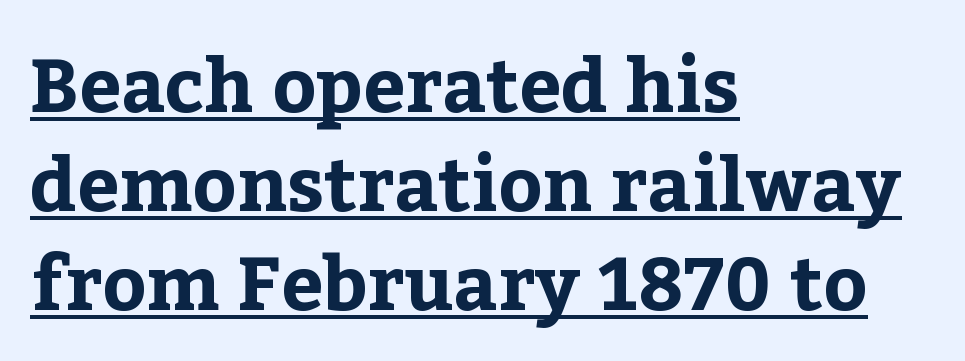
The image shows 75 px bold serif type, upright; set left-aligned, normal line spacing (1.32x), normal letter spacing, underlined; low stroke contrast and a medium x-height.
